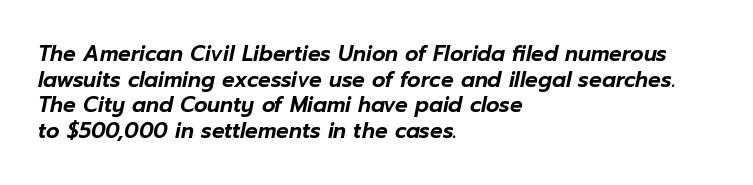
Q: Is the text italic (slanted)? A: Yes, it leans right by about 12 degrees.
Q: Is the text underlined? A: No.
Q: How is the paragraph aligned? A: Left-aligned.
Q: Is the spacing between letters normal or unusually wide? A: Normal.
